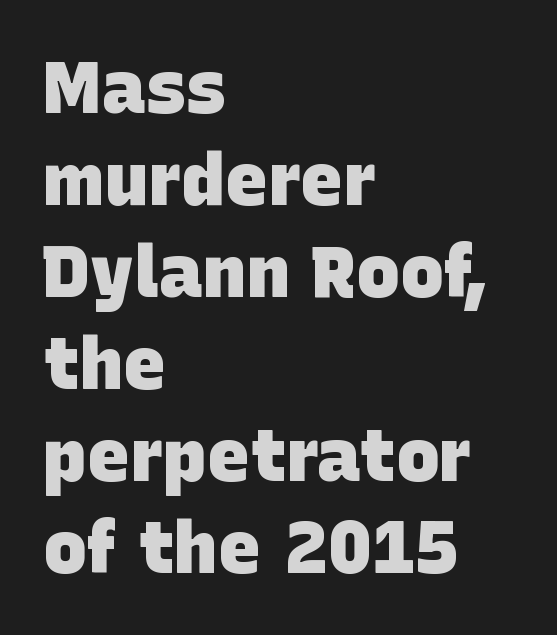
The image shows 73 px heavy sans-serif type; set left-aligned, normal line spacing (1.26x), normal letter spacing, not underlined; low stroke contrast and a large x-height.
